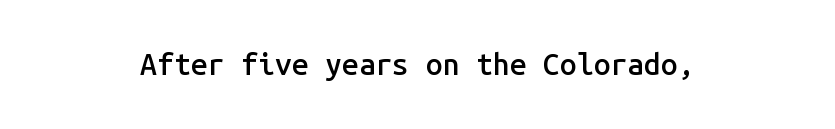
Q: Is the text bold? A: Semi-bold.
Q: Is the text italic (slanted)? A: No, it is upright.
Q: Is the typeface a serif or a sans-serif typeface? A: Sans-serif.
Q: Is the text underlined? A: No.
Q: How is the paragraph aligned? A: Centered.
Q: Is the spacing between letters normal or unusually wide? A: Normal.
Q: Width (condensed, normal, or wide)? A: Normal.
Q: Stroke contrast? A: Low.
Q: x-height? A: Medium.
Q: Monospaced? A: Yes.
